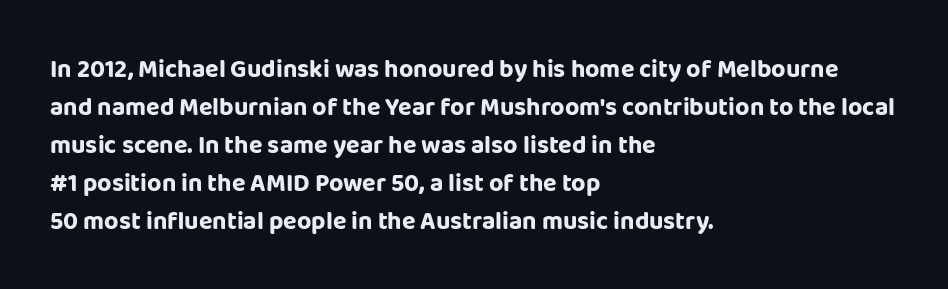
{"italic": "no", "bold": "yes", "underline": "no", "align": "left", "line_spacing": "normal", "line_spacing_ratio": 1.52, "letter_spacing": "normal", "letter_spacing_em": 0.0, "glyph_px": 25}
